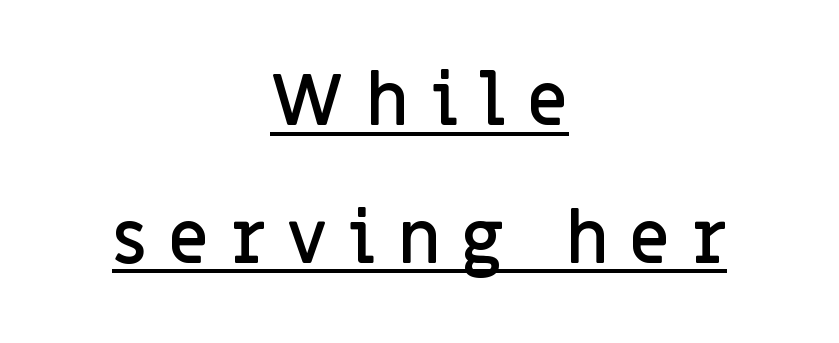
Both edges are ragged and mirror each other, which tells us the setting is centered. Stroke terminals: plain, sans-serif. The letters stand upright; this is a roman face. Here the designer chose a conventional face with non-uniform glyph widths. The string is rendered with underlining switched on. Slightly chunky letters — semibold, I'd say, not full bold.
